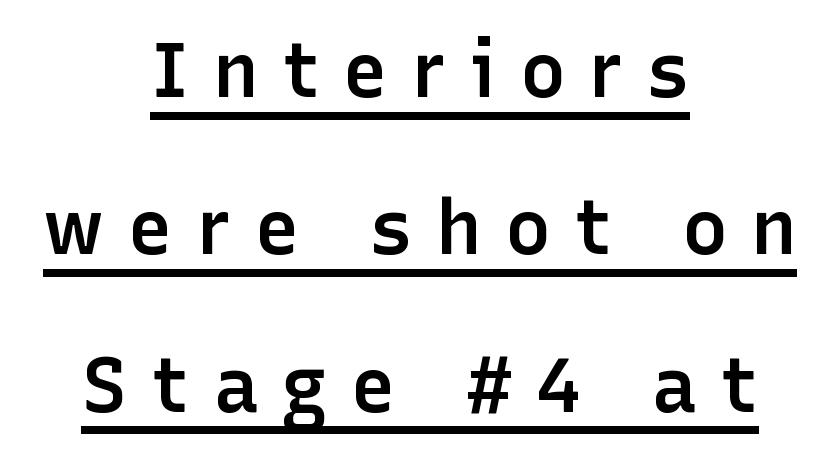
Q: Is the text bold? A: Semi-bold.
Q: Is the text italic (slanted)? A: No, it is upright.
Q: Is the typeface a serif or a sans-serif typeface? A: Sans-serif.
Q: Is the text underlined? A: Yes.
Q: How is the paragraph aligned? A: Centered.
Q: Is the spacing between letters normal or unusually wide? A: Unusually wide.
Q: Is the spacing between lines tight, normal or loose? A: Loose.
Q: Width (condensed, normal, or wide)? A: Normal.
Q: Stroke contrast? A: Low.
Q: x-height? A: Medium.
Q: Monospaced? A: No.
